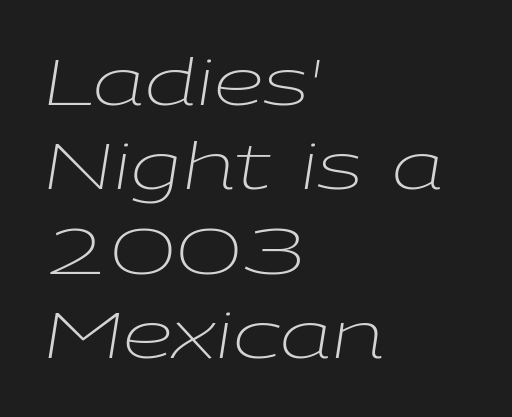
The image shows 64 px light, wide type, italic (leaning right); set left-aligned, normal line spacing (1.32x), normal letter spacing, not underlined; low stroke contrast and a medium x-height.
